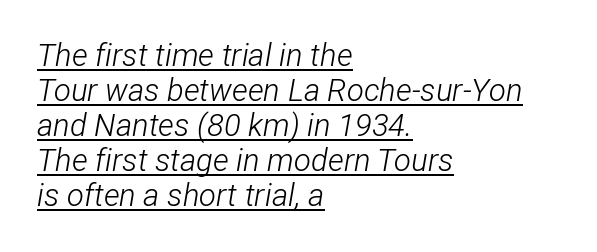
Q: Is the text bold? A: No.
Q: Is the text italic (slanted)? A: Yes, it leans right by about 12 degrees.
Q: Is the text underlined? A: Yes.
Q: How is the paragraph aligned? A: Left-aligned.
Q: Is the spacing between letters normal or unusually wide? A: Normal.
Q: Is the spacing between lines tight, normal or loose? A: Tight.
Q: Width (condensed, normal, or wide)? A: Condensed.
Q: Stroke contrast? A: Low.
Q: x-height? A: Medium.
Q: Monospaced? A: No.
